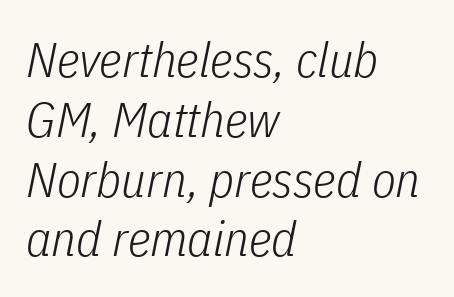
The image shows 49 px light, condensed type, italic (leaning right); set left-aligned, line spacing 1.22x, normal letter spacing, not underlined; low stroke contrast and a medium x-height.
